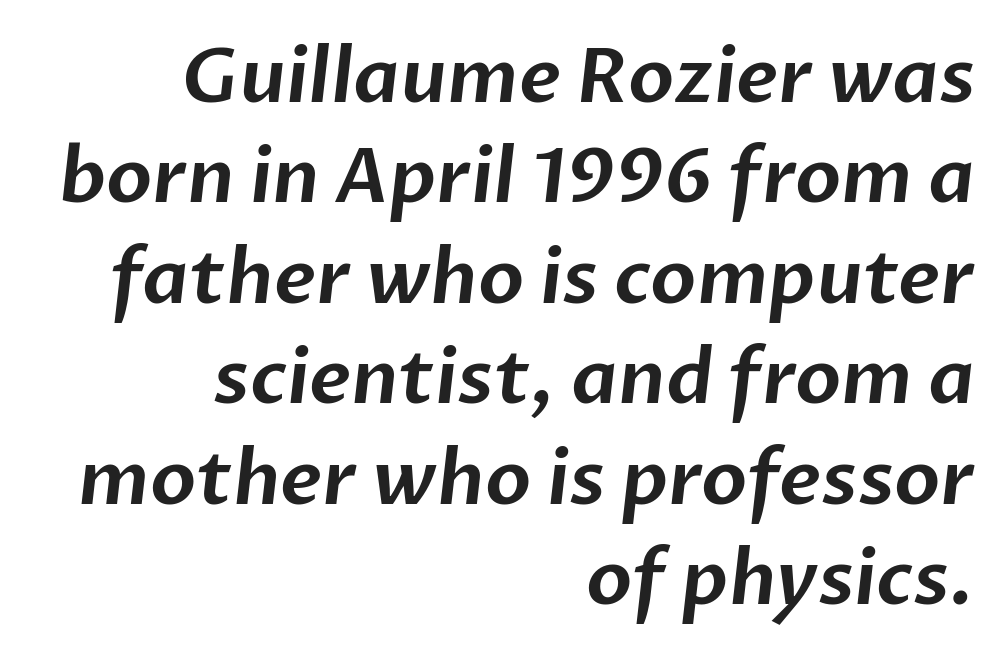
Q: Is the typeface a serif or a sans-serif typeface? A: Sans-serif.
Q: Is the text underlined? A: No.
Q: How is the paragraph aligned? A: Right-aligned.
Q: Is the spacing between letters normal or unusually wide? A: Normal.
Q: Is the spacing between lines tight, normal or loose? A: Normal.
Q: Width (condensed, normal, or wide)? A: Normal.
Q: Stroke contrast? A: Low.
Q: x-height? A: Medium.
Q: Monospaced? A: No.
